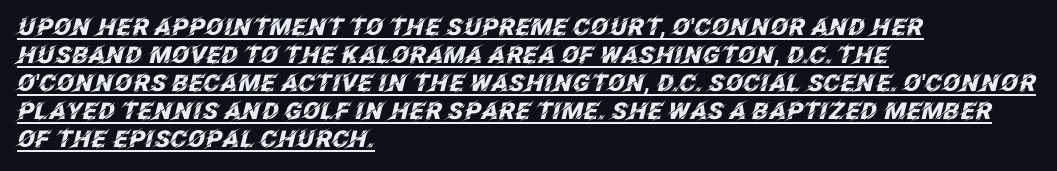
{"italic": "yes", "lean": "right", "slant_degrees": 12, "bold": "yes", "underline": "yes", "align": "left", "line_spacing_ratio": 1.22, "letter_spacing": "normal", "letter_spacing_em": 0.0, "glyph_px": 23}
